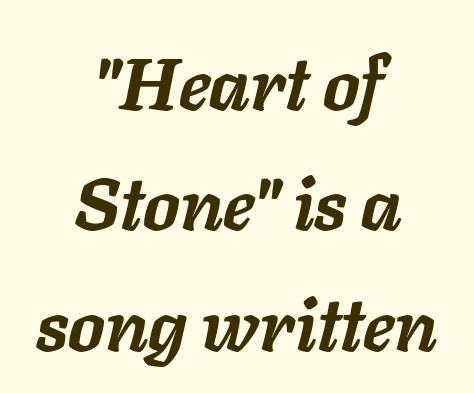
{"italic": "yes", "lean": "right", "slant_degrees": 11, "bold": "yes", "weight": "semibold", "width": "normal", "stroke_contrast": "low", "x_height": "medium", "monospaced": "no", "underline": "no", "align": "center", "line_spacing": "normal", "line_spacing_ratio": 1.65, "letter_spacing": "normal", "letter_spacing_em": 0.0, "glyph_px": 73}
